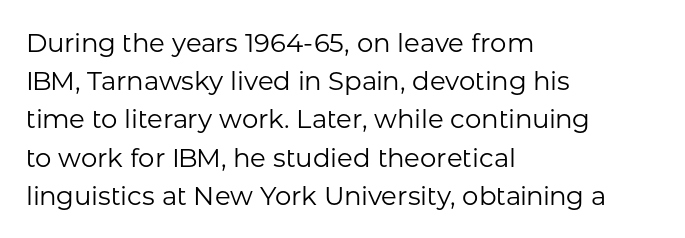
{"italic": "no", "bold": "no", "underline": "no", "align": "left", "line_spacing": "normal", "line_spacing_ratio": 1.47, "letter_spacing": "normal", "letter_spacing_em": 0.0, "glyph_px": 26}
